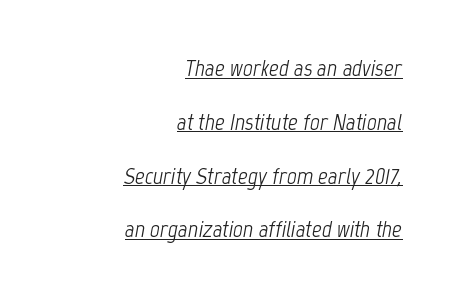
Q: Is the text bold? A: No.
Q: Is the text italic (slanted)? A: Yes, it leans right by about 12 degrees.
Q: Is the text underlined? A: Yes.
Q: How is the paragraph aligned? A: Right-aligned.
Q: Is the spacing between letters normal or unusually wide? A: Normal.
Q: Is the spacing between lines tight, normal or loose? A: Loose.
